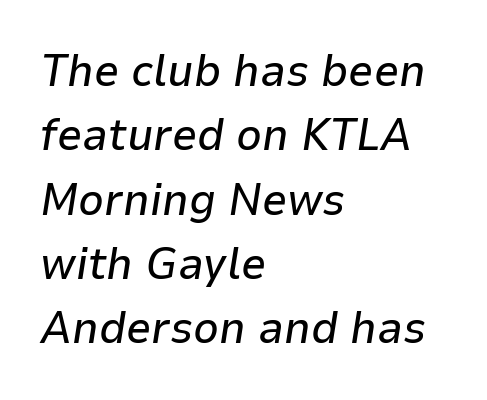
{"italic": "yes", "lean": "right", "slant_degrees": 9, "width": "normal", "stroke_contrast": "low", "x_height": "medium", "monospaced": "no", "underline": "no", "align": "left", "line_spacing": "normal", "line_spacing_ratio": 1.43, "letter_spacing": "normal", "letter_spacing_em": 0.0, "glyph_px": 45}
